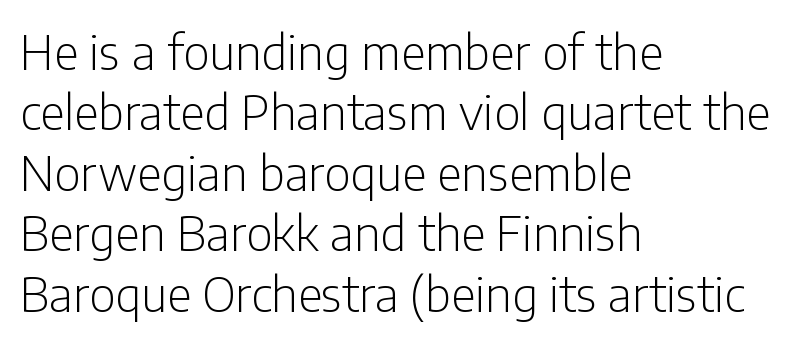
The image shows 48 px light, condensed sans-serif type, upright; set left-aligned, normal line spacing (1.26x), normal letter spacing, not underlined; low stroke contrast and a medium x-height.
